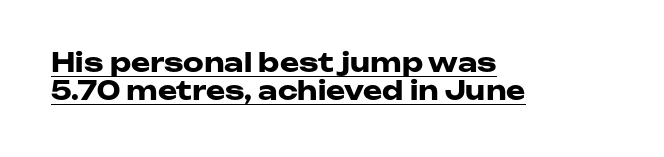
{"italic": "no", "bold": "yes", "underline": "yes", "align": "left", "line_spacing": "tight", "line_spacing_ratio": 1.09, "letter_spacing": "normal", "letter_spacing_em": 0.0, "glyph_px": 26}
